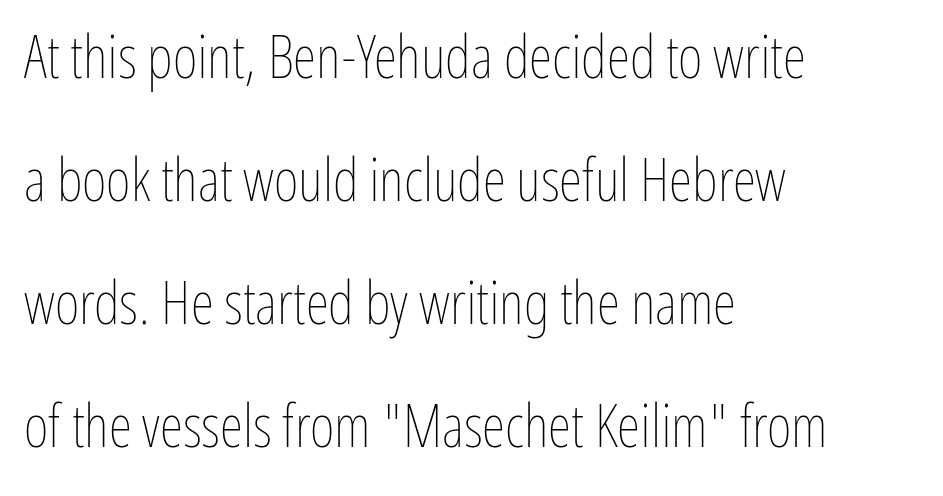
Q: Is the text bold? A: No.
Q: Is the text italic (slanted)? A: No, it is upright.
Q: Is the text underlined? A: No.
Q: How is the paragraph aligned? A: Left-aligned.
Q: Is the spacing between letters normal or unusually wide? A: Normal.
Q: Is the spacing between lines tight, normal or loose? A: Loose.
Q: Width (condensed, normal, or wide)? A: Condensed.
Q: Stroke contrast? A: Low.
Q: x-height? A: Medium.
Q: Monospaced? A: No.
